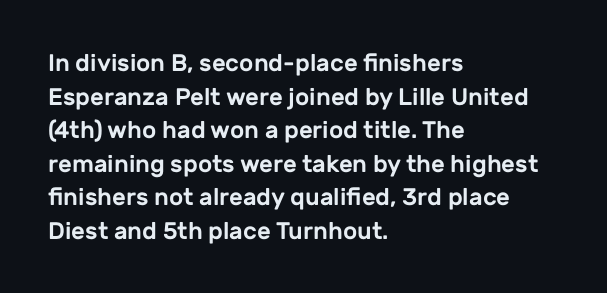
{"italic": "no", "underline": "no", "align": "left", "line_spacing": "normal", "line_spacing_ratio": 1.4, "letter_spacing": "normal", "letter_spacing_em": 0.0, "glyph_px": 24}
